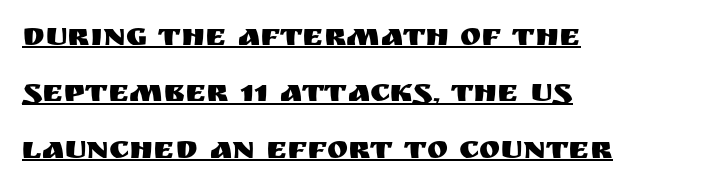
Unlike a traditional serif, this face leaves its strokes unadorned. Here the designer chose a conventional face with non-uniform glyph widths. Alignment: flush left. The font's upright variant was chosen for this text. Default kerning and tracking; the words read as compact shapes. Honestly, the underline is the first thing you notice here.
